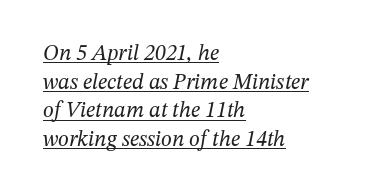
{"italic": "yes", "lean": "right", "slant_degrees": 12, "bold": "no", "underline": "yes", "align": "left", "line_spacing": "normal", "line_spacing_ratio": 1.3, "letter_spacing": "normal", "letter_spacing_em": 0.0, "glyph_px": 22}
